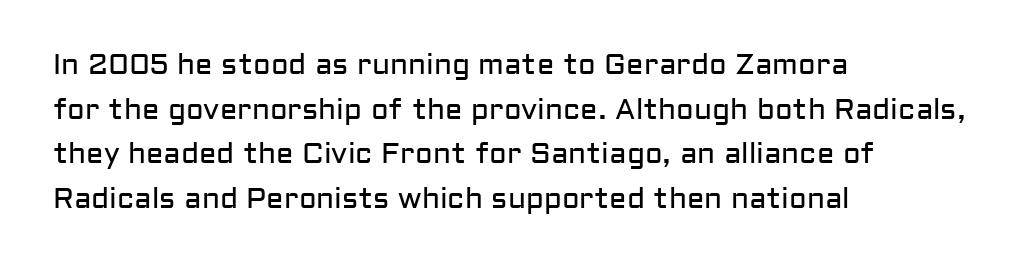
You could not count columns in this text — the font is proportionally spaced. The space directly below the letters is spotless. Compared with a centered layout, this one pins lines to the left instead. The font family rendered here belongs to the sans-serif group.
